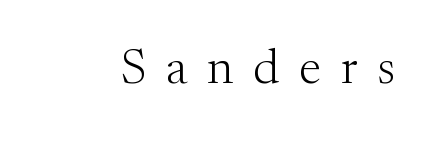
The letters are spread apart with noticeably loose tracking. A typesetter would label this face a serif. The passage shown is not underscored anywhere. Italic? Not at all — the glyphs are vertical.
